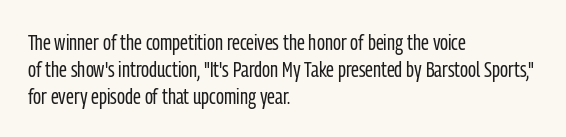
Q: Is the text bold? A: No.
Q: Is the text italic (slanted)? A: No, it is upright.
Q: Is the text underlined? A: No.
Q: How is the paragraph aligned? A: Left-aligned.
Q: Is the spacing between letters normal or unusually wide? A: Normal.
